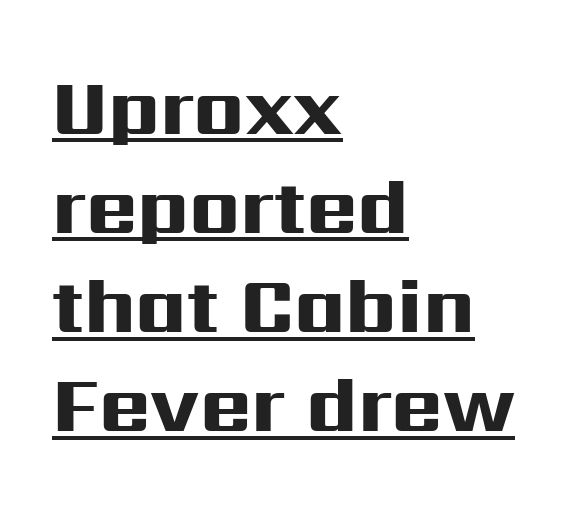
Do the letters lean? They stand straight. This sample has the flowing, uneven cadence of proportional lettering. Font category for this specimen: sans-serif. The glyphs are accompanied by a horizontal stroke just below them. A student would call this left alignment; a typographer would say flush left, rag right.
